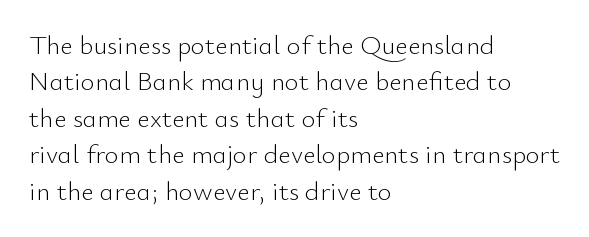
{"italic": "no", "bold": "no", "underline": "no", "align": "left", "line_spacing": "normal", "line_spacing_ratio": 1.35, "letter_spacing": "normal", "letter_spacing_em": 0.0, "glyph_px": 27}
